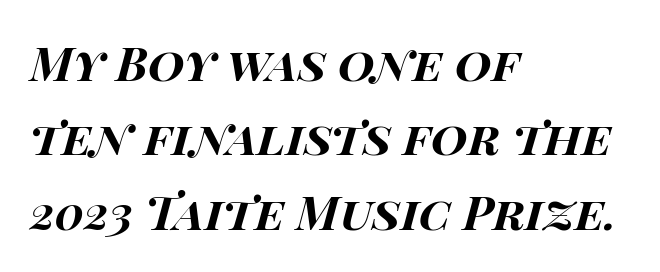
The image shows 47 px bold, wide type, italic (leaning right); set left-aligned, normal line spacing (1.58x), normal letter spacing, not underlined; high stroke contrast and a large x-height.
